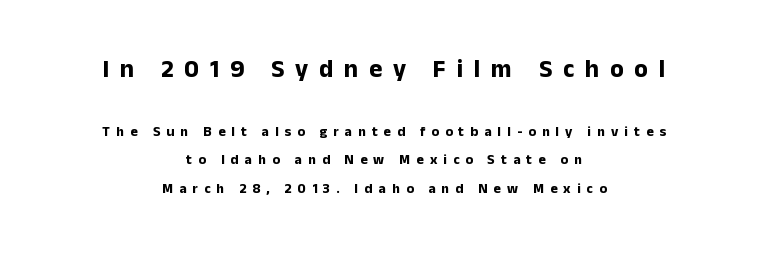
The image shows 25 px bold type, upright; set centered, loose line spacing (2.01x), unusually wide letter spacing (+0.43 em), not underlined; the first (top) block is 1.79x larger.
